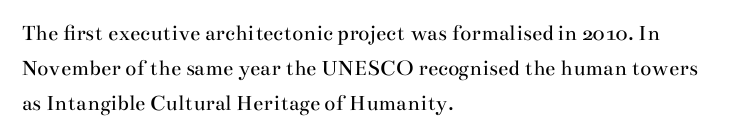
The image shows 23 px text type, upright; set left-aligned, normal line spacing (1.53x), normal letter spacing, not underlined.
